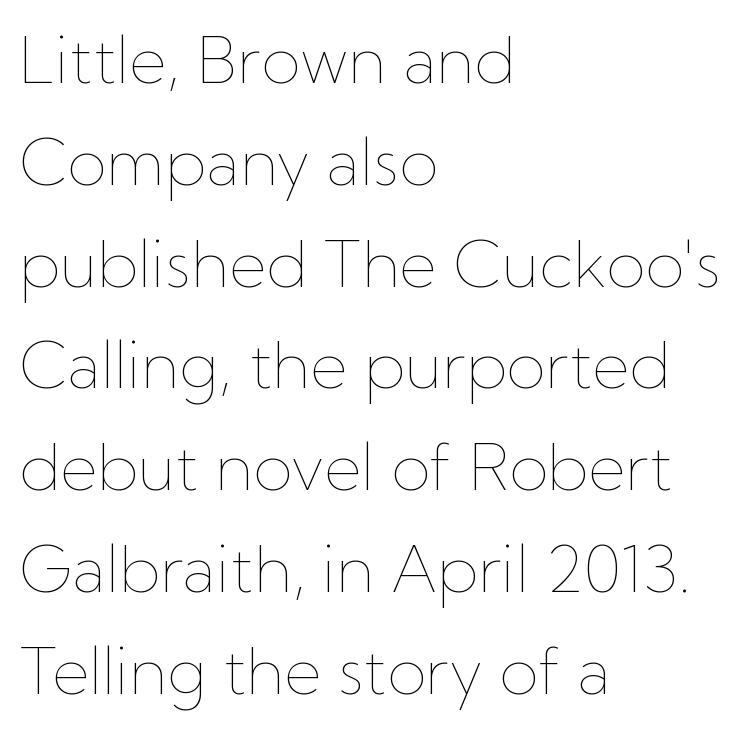
Q: Is the text bold? A: No.
Q: Is the text italic (slanted)? A: No, it is upright.
Q: Is the text underlined? A: No.
Q: How is the paragraph aligned? A: Left-aligned.
Q: Is the spacing between letters normal or unusually wide? A: Normal.
Q: Is the spacing between lines tight, normal or loose? A: Normal.
Q: Width (condensed, normal, or wide)? A: Normal.
Q: Stroke contrast? A: Low.
Q: x-height? A: Medium.
Q: Monospaced? A: No.
